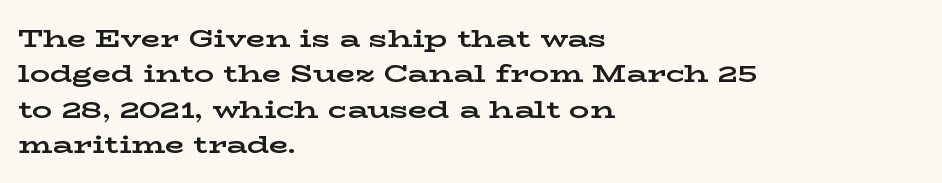
{"italic": "no", "bold": "yes", "underline": "no", "align": "left", "line_spacing": "normal", "line_spacing_ratio": 1.42, "letter_spacing": "normal", "letter_spacing_em": 0.0, "glyph_px": 25}
